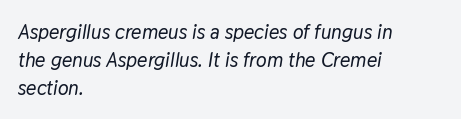
Rows of type keep a routine distance in the vertical direction. Looking at the ascenders, they clearly lean. The compositor pushed each line to the left boundary. The horizontal fit of the characters is conventional and even. Anything drawn beneath the words? Only blank space.
